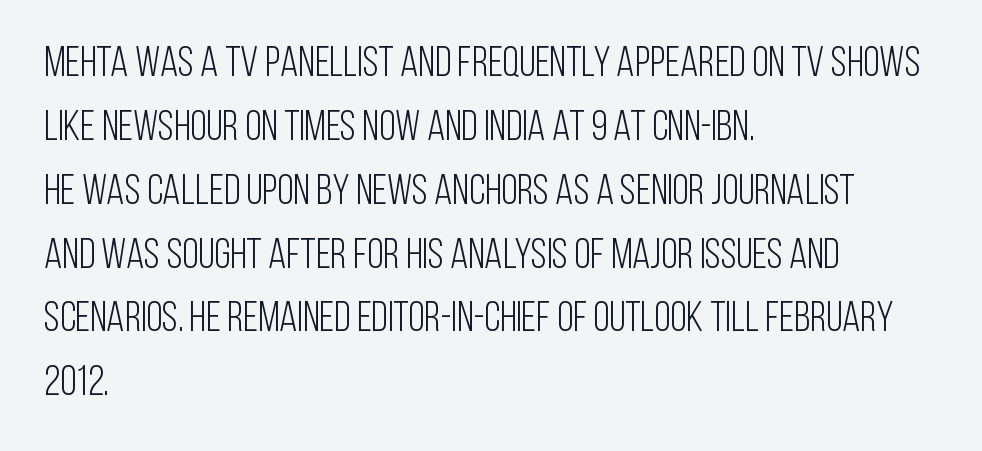
The image shows 42 px light, condensed sans-serif type, upright; set left-aligned, normal line spacing (1.52x), normal letter spacing, not underlined; low stroke contrast and a large x-height.
